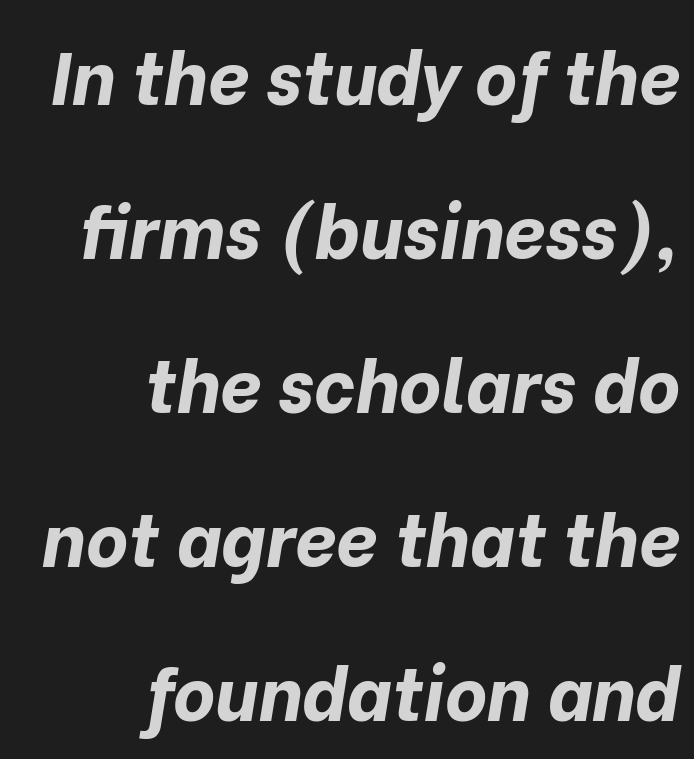
{"italic": "yes", "lean": "right", "slant_degrees": 10, "bold": "yes", "weight": "bold", "width": "normal", "stroke_contrast": "low", "x_height": "medium", "monospaced": "no", "underline": "no", "align": "right", "line_spacing": "loose", "line_spacing_ratio": 2.11, "letter_spacing": "normal", "letter_spacing_em": 0.0, "glyph_px": 73}
